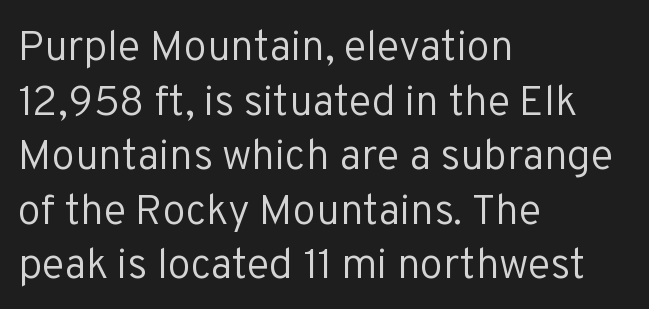
The image shows 42 px regular-weight sans-serif type, upright; set left-aligned, normal line spacing (1.3x), normal letter spacing, not underlined; low stroke contrast and a medium x-height.
